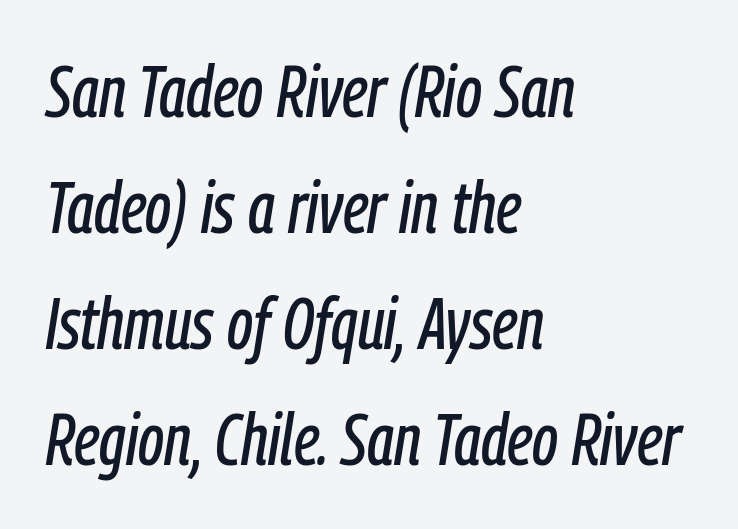
Q: Is the text italic (slanted)? A: Yes, it leans right by about 9 degrees.
Q: Is the text underlined? A: No.
Q: How is the paragraph aligned? A: Left-aligned.
Q: Is the spacing between letters normal or unusually wide? A: Normal.
Q: Is the spacing between lines tight, normal or loose? A: Normal.
Q: Width (condensed, normal, or wide)? A: Condensed.
Q: Stroke contrast? A: Low.
Q: x-height? A: Medium.
Q: Monospaced? A: No.
